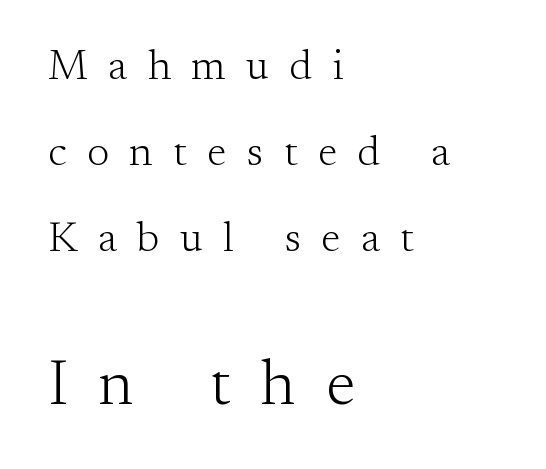
{"serif": "yes", "italic": "no", "bold": "no", "weight": "light", "width": "normal", "stroke_contrast": "medium", "x_height": "small", "monospaced": "no", "underline": "no", "align": "left", "line_spacing": "loose", "line_spacing_ratio": 2.05, "letter_spacing": "wide", "letter_spacing_em": 0.49, "larger_block": "second", "size_ratio": 1.5, "glyph_px": 63}
